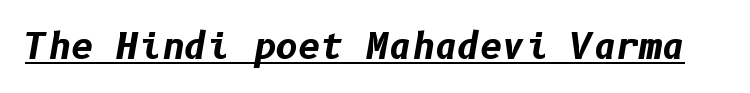
Q: Is the text bold? A: Yes.
Q: Is the text italic (slanted)? A: Yes, it leans right by about 10 degrees.
Q: Is the text underlined? A: Yes.
Q: Is the spacing between letters normal or unusually wide? A: Normal.
Q: Width (condensed, normal, or wide)? A: Normal.
Q: Stroke contrast? A: Low.
Q: x-height? A: Medium.
